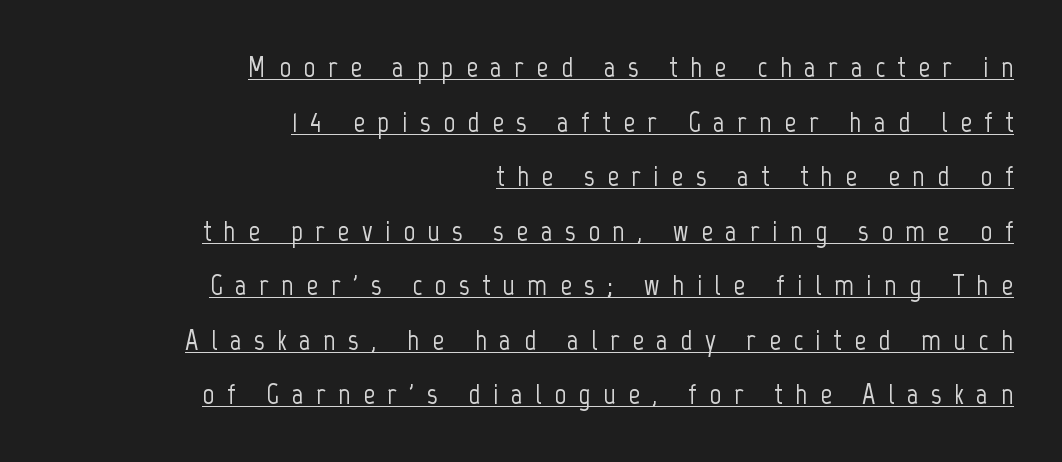
{"serif": "no", "italic": "no", "width": "condensed", "stroke_contrast": "low", "x_height": "medium", "monospaced": "no", "underline": "yes", "align": "right", "line_spacing_ratio": 1.88, "letter_spacing": "wide", "letter_spacing_em": 0.43, "glyph_px": 29}
